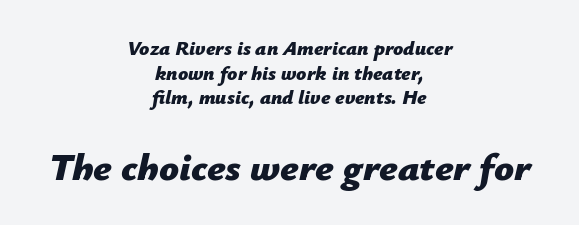
Any mark beneath the type? The region is blank. The rag falls on both sides of this text block equally. The passage shown is typed in a proportional face where columns would drift. Larger block? The one below; the one above is distinctly smaller. The sample has been set heavy, in full bold.
